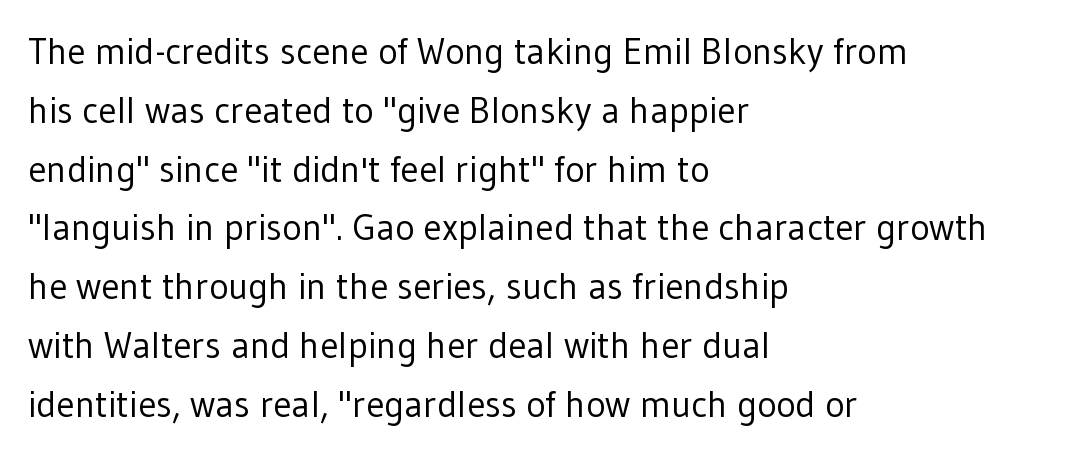
The image shows 37 px regular-weight sans-serif type, upright; set left-aligned, normal line spacing (1.59x), normal letter spacing, not underlined; low stroke contrast and a medium x-height.
